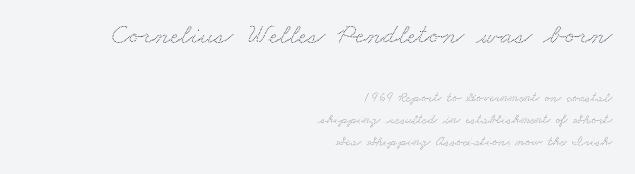
The image shows 29 px wide type; set right-aligned, normal line spacing (1.56x), normal letter spacing, not underlined; the first (top) block is 2.07x larger; low stroke contrast and a small x-height.
